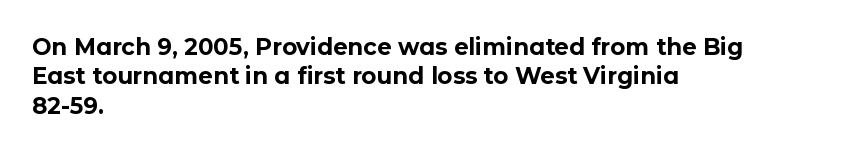
In terms of posture, this sample is upright. Whoever set this chose a conventional vertical rhythm. The space directly below the letters is spotless. A typesetter would call this zero additional tracking.
